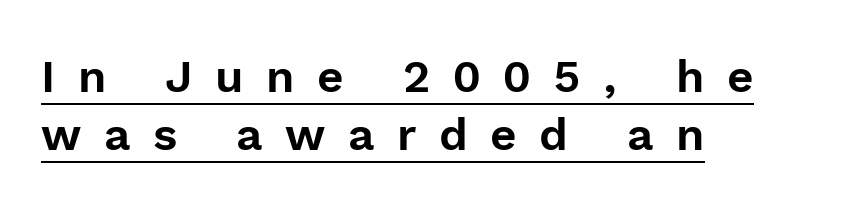
{"serif": "no", "italic": "no", "width": "normal", "x_height": "medium", "monospaced": "no", "underline": "yes", "align": "left", "line_spacing": "normal", "line_spacing_ratio": 1.26, "letter_spacing": "wide", "letter_spacing_em": 0.49, "glyph_px": 46}
